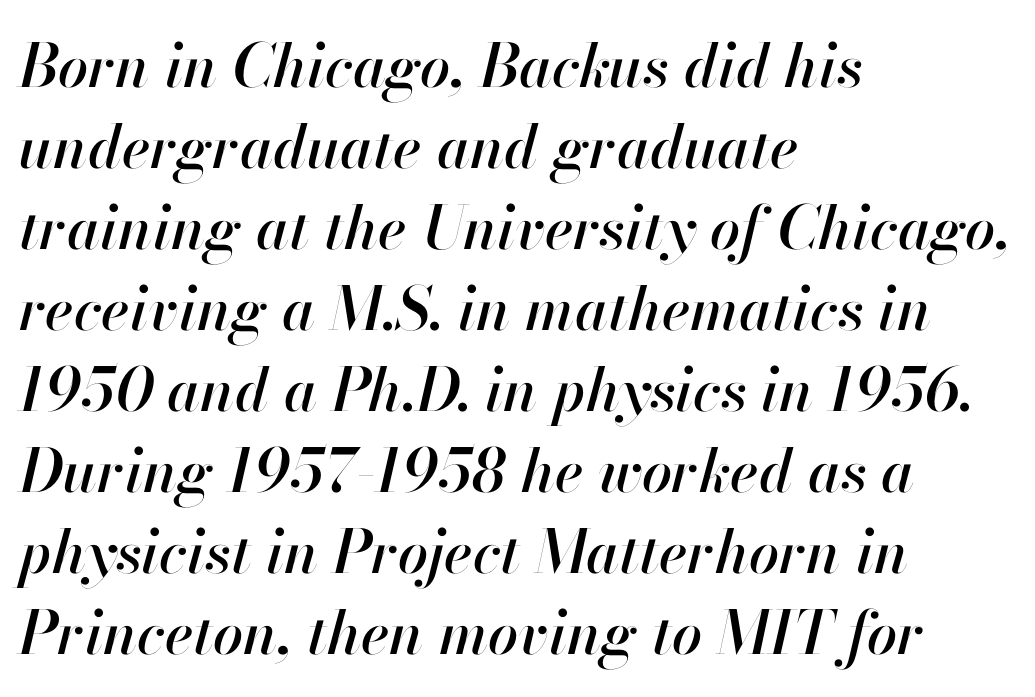
The image shows 60 px text type, italic (leaning right); set left-aligned, normal line spacing (1.35x), normal letter spacing, not underlined; high stroke contrast and a small x-height.
